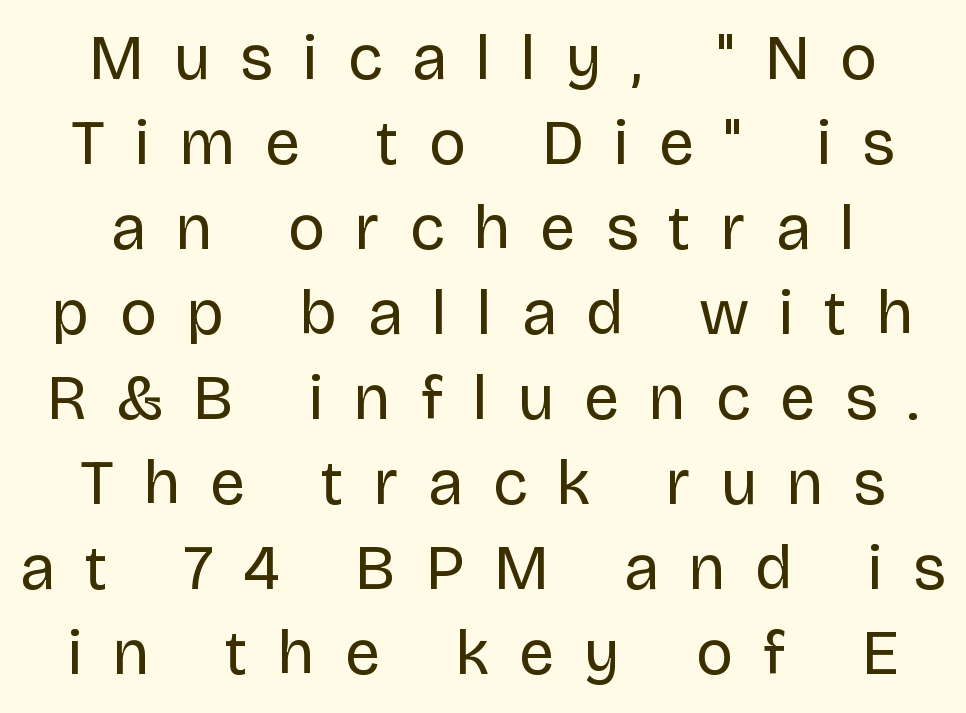
{"serif": "no", "italic": "no", "bold": "no", "weight": "regular", "width": "normal", "stroke_contrast": "low", "x_height": "large", "monospaced": "no", "underline": "no", "line_spacing": "normal", "line_spacing_ratio": 1.35, "letter_spacing": "wide", "letter_spacing_em": 0.48, "glyph_px": 63}
